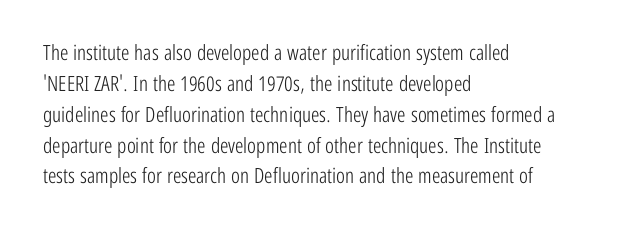
{"italic": "no", "bold": "no", "underline": "no", "align": "left", "line_spacing": "normal", "line_spacing_ratio": 1.47, "letter_spacing": "normal", "letter_spacing_em": 0.0, "glyph_px": 21}
